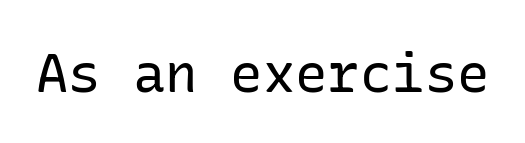
The image shows 54 px regular-weight sans-serif type, upright; set normal letter spacing, not underlined; low stroke contrast and a medium x-height.
